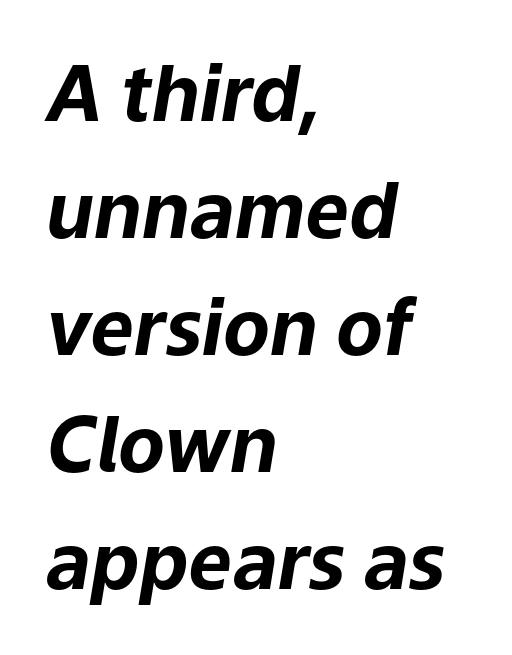
Q: Is the text bold? A: Yes.
Q: Is the text italic (slanted)? A: Yes, it leans right by about 9 degrees.
Q: Is the text underlined? A: No.
Q: How is the paragraph aligned? A: Left-aligned.
Q: Is the spacing between letters normal or unusually wide? A: Normal.
Q: Is the spacing between lines tight, normal or loose? A: Normal.
Q: Width (condensed, normal, or wide)? A: Normal.
Q: Stroke contrast? A: Low.
Q: x-height? A: Medium.
Q: Monospaced? A: No.
